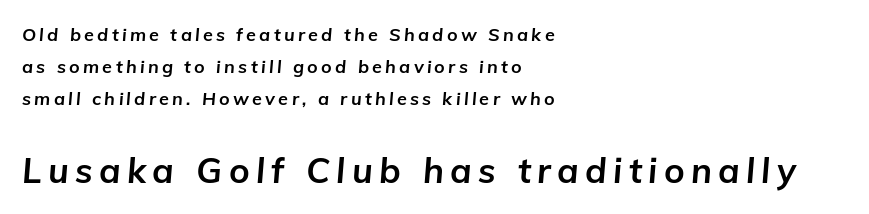
Proportional: the letters do not fall into vertical columns. The font is running at its bold setting. Between these two stacked blocks, the lower one wins on size. The gap between lines stays unmarked. These lines stack with their left ends in a neat column.
